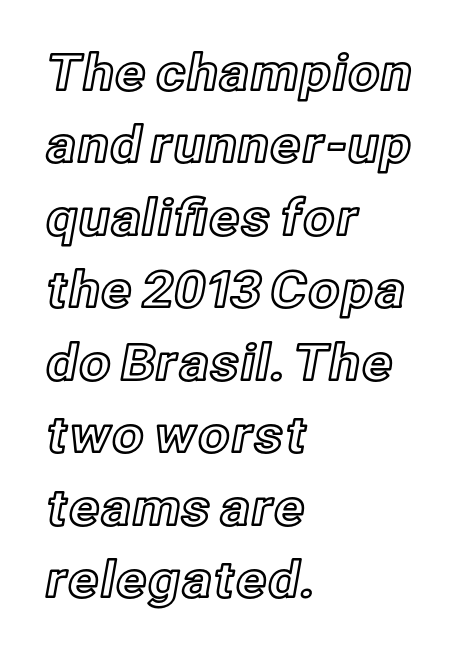
Honestly, the letter spacing is just normal — you wouldn't notice it. If you measured baseline to baseline, you'd find a middling distance. Underline: absent.
